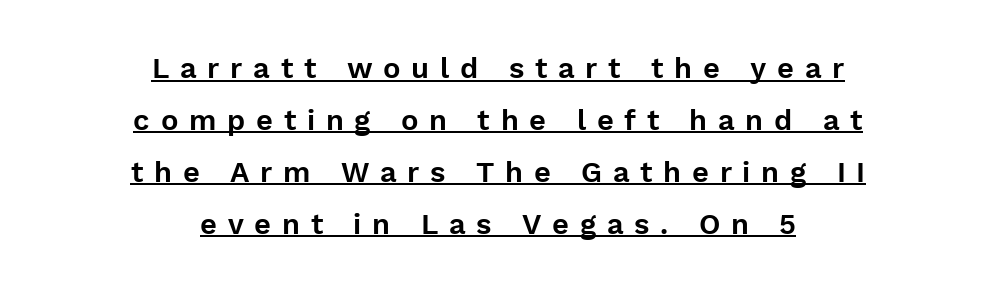
Is this a fixed-width face? No — the glyphs have proportional, varying widths. Notice how the stems are strictly vertical — no italics here. The face used here is a sans, in the tradition of grotesques and geometrics. Casual observation: everything's sitting right in the middle. Each word looks stretched out because of the extra space between its letters. Descenders here cross a horizontal rule under the line.
